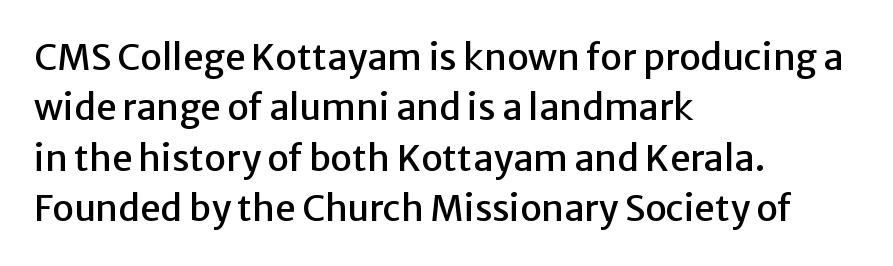
Rule under the text: the space is simply empty. Nope, not italic — everything's standing straight. Varying glyph widths throughout — classic text-font behaviour. Line beginnings align vertically; line endings do not.
